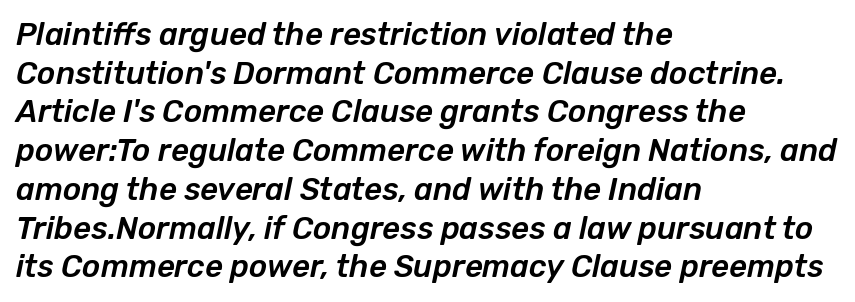
{"italic": "yes", "lean": "right", "slant_degrees": 12, "width": "normal", "stroke_contrast": "low", "x_height": "medium", "monospaced": "no", "underline": "no", "align": "left", "line_spacing": "normal", "line_spacing_ratio": 1.25, "letter_spacing": "normal", "letter_spacing_em": 0.0, "glyph_px": 31}
